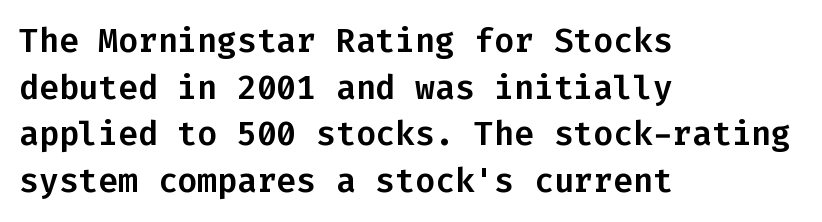
A typesetter would call this leading conventional body-copy spacing. The passage shown is not underscored anywhere. This is the regular roman posture of the typeface. Think of a typewriter: that constant character pitch is what you see here. Compared with typical body copy, the letter spacing here is the same.
